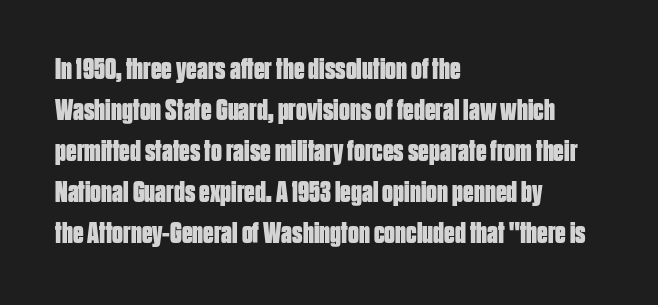
Style check: upright. The rendering uses natural spacing where letterforms have individual widths. The compositor pushed each line to the left boundary. The rendering uses a bold face; every stroke is thick and dark. The vertical gap from one line to the next is medium. Is the letter spacing exaggerated? No — it looks like the ordinary default.
